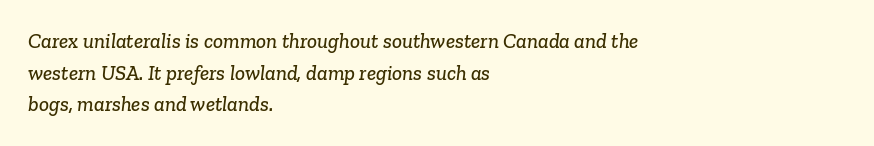
Q: Is the text underlined? A: No.
Q: How is the paragraph aligned? A: Left-aligned.
Q: Is the spacing between letters normal or unusually wide? A: Normal.
Q: Is the spacing between lines tight, normal or loose? A: Normal.
